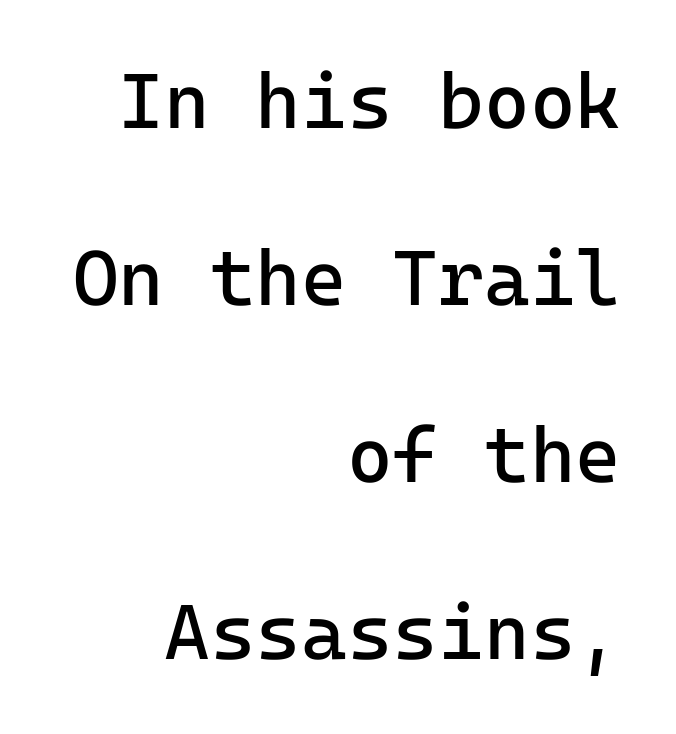
{"serif": "no", "italic": "no", "bold": "no", "weight": "regular", "width": "normal", "stroke_contrast": "low", "x_height": "medium", "underline": "no", "align": "right", "line_spacing": "loose", "line_spacing_ratio": 2.27, "letter_spacing": "normal", "letter_spacing_em": 0.0, "glyph_px": 78}
